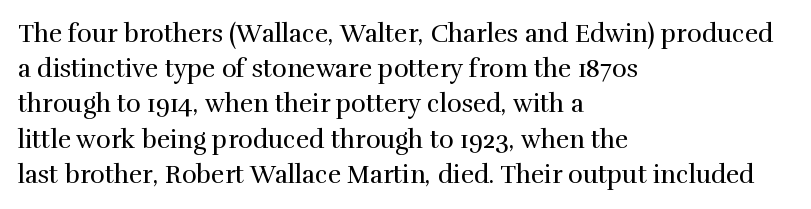
{"italic": "no", "bold": "no", "underline": "no", "align": "left", "line_spacing": "normal", "line_spacing_ratio": 1.41, "letter_spacing": "normal", "letter_spacing_em": 0.0, "glyph_px": 25}
